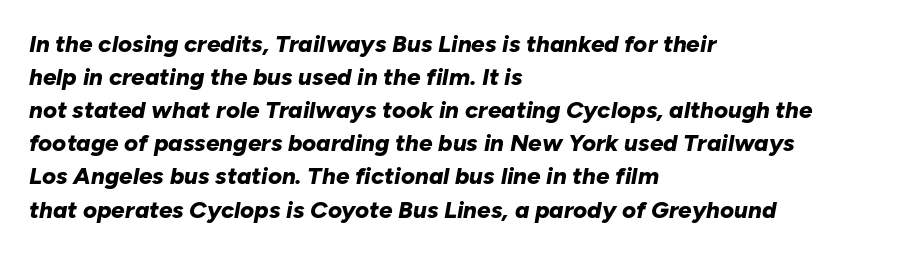
{"italic": "yes", "lean": "right", "slant_degrees": 10, "bold": "yes", "underline": "no", "align": "left", "line_spacing": "normal", "line_spacing_ratio": 1.38, "letter_spacing": "normal", "letter_spacing_em": 0.0, "glyph_px": 24}
